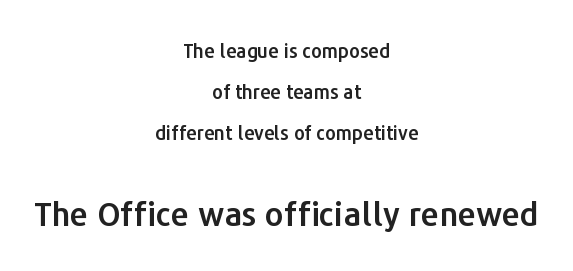
Alignment: centered. Beneath every word, the page is bare. Do the characters align in a grid? No, the font is proportional. The letters in the lower block stand taller than those in the block above.
